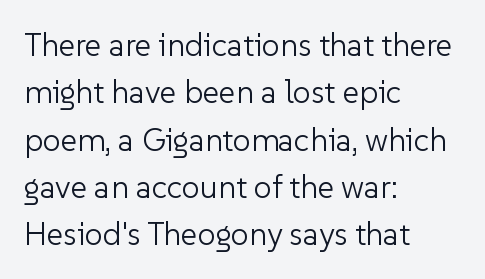
The image shows 32 px light sans-serif type, upright; set left-aligned, normal line spacing (1.48x), normal letter spacing, not underlined; low stroke contrast and a medium x-height.
